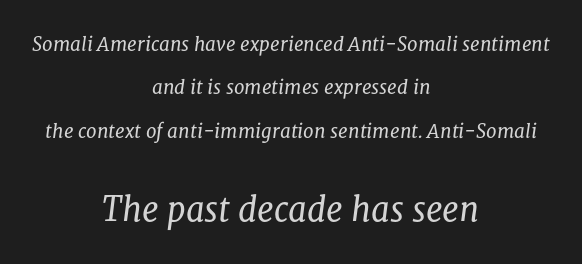
Neither beginnings nor endings align; midpoints do. This is not heavy type; no bold has been used. These lines are rendered in a variable-pitch font. Stroke terminals: seriffed. Words float on clear page, feet unadorned.
